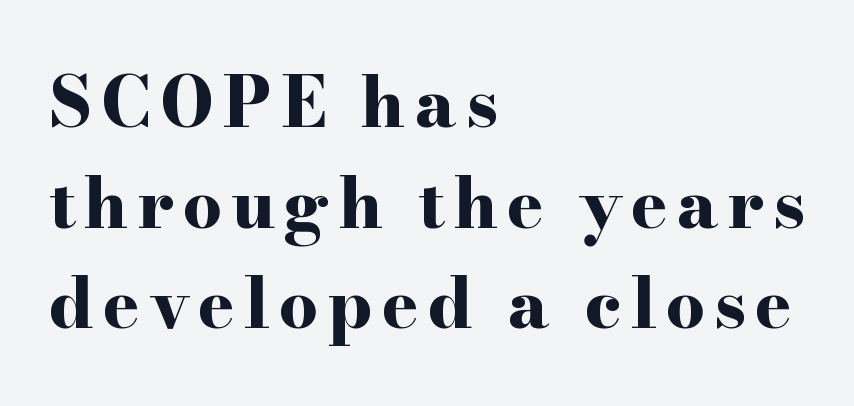
Q: Is the text bold? A: Yes.
Q: Is the text italic (slanted)? A: No, it is upright.
Q: Is the typeface a serif or a sans-serif typeface? A: Serif.
Q: Is the text underlined? A: No.
Q: How is the paragraph aligned? A: Left-aligned.
Q: Is the spacing between lines tight, normal or loose? A: Normal.
Q: Width (condensed, normal, or wide)? A: Wide.
Q: Stroke contrast? A: High.
Q: x-height? A: Small.
Q: Monospaced? A: No.
